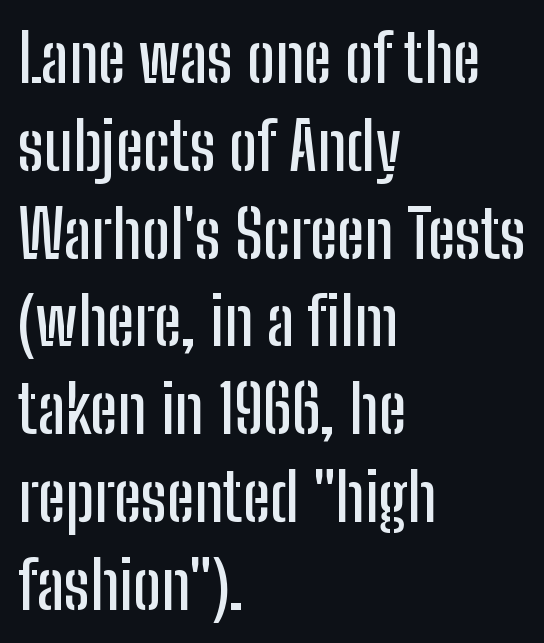
One glance says typical: line gaps are just what's usual. This sample is left-justified, so line endings fall wherever the words run out. The rendering uses natural spacing where letterforms have individual widths. The passage shown is typeset with a sans-serif family. Underlining? Definitely not there.
